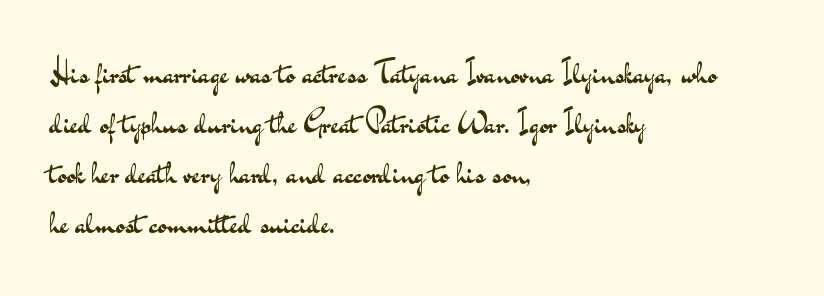
The image shows 32 px regular-weight, wide sans-serif type; set left-aligned, normal line spacing (1.56x), normal letter spacing, not underlined; medium stroke contrast and a small x-height.
